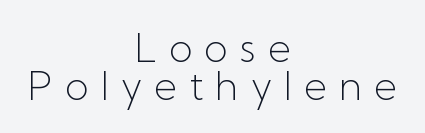
The face used here is proportionally spaced, like ordinary book or web type. Note: no serifs on the glyphs. The font sits on the lighter half of the weight spectrum, regular included. A student would call this center alignment; a typographer would say set centered. The passage shown has open, widely tracked lettering throughout.
